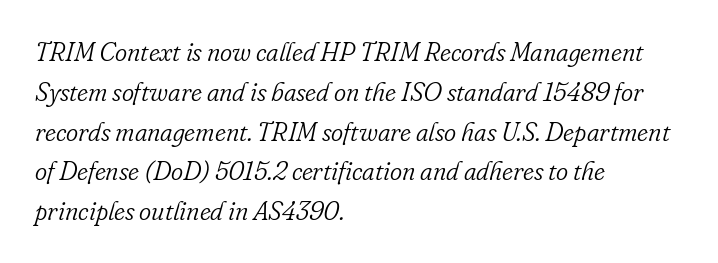
The image shows 26 px text type, italic (leaning right); set left-aligned, normal line spacing (1.53x), normal letter spacing, not underlined.
